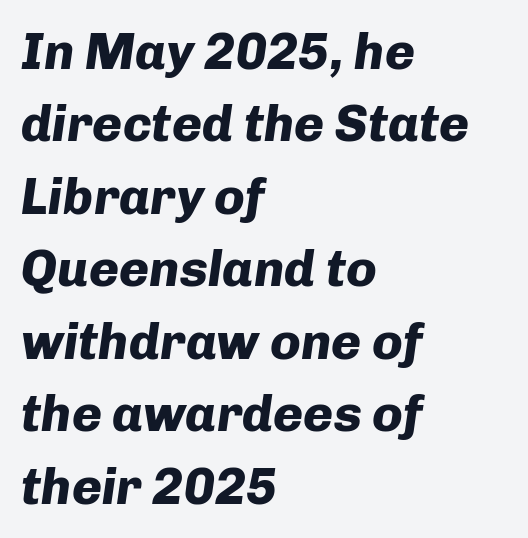
Q: Is the text bold? A: Yes.
Q: Is the text italic (slanted)? A: Yes, it leans right by about 8 degrees.
Q: Is the text underlined? A: No.
Q: How is the paragraph aligned? A: Left-aligned.
Q: Is the spacing between letters normal or unusually wide? A: Normal.
Q: Is the spacing between lines tight, normal or loose? A: Normal.
Q: Width (condensed, normal, or wide)? A: Normal.
Q: Stroke contrast? A: Low.
Q: x-height? A: Medium.
Q: Monospaced? A: No.
